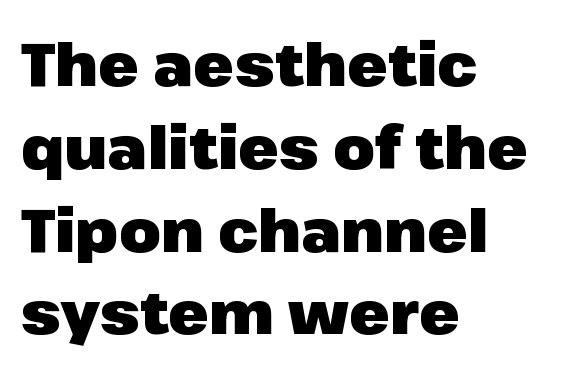
Note the varied advance widths — an 'i' is clearly narrower than an 'm'. A bare baseline throughout the passage. Nope, not italic — everything's standing straight. Whoever set this chose a conventional vertical rhythm. The letters carry no serifs — their stems end cleanly without finishing strokes.
